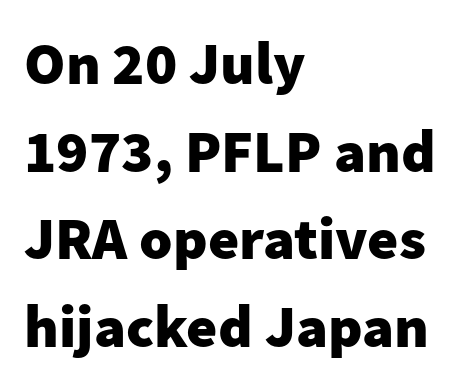
{"serif": "no", "italic": "no", "bold": "yes", "weight": "heavy", "width": "normal", "stroke_contrast": "low", "x_height": "medium", "monospaced": "no", "underline": "no", "align": "left", "line_spacing": "normal", "line_spacing_ratio": 1.46, "letter_spacing": "normal", "letter_spacing_em": 0.0, "glyph_px": 60}
